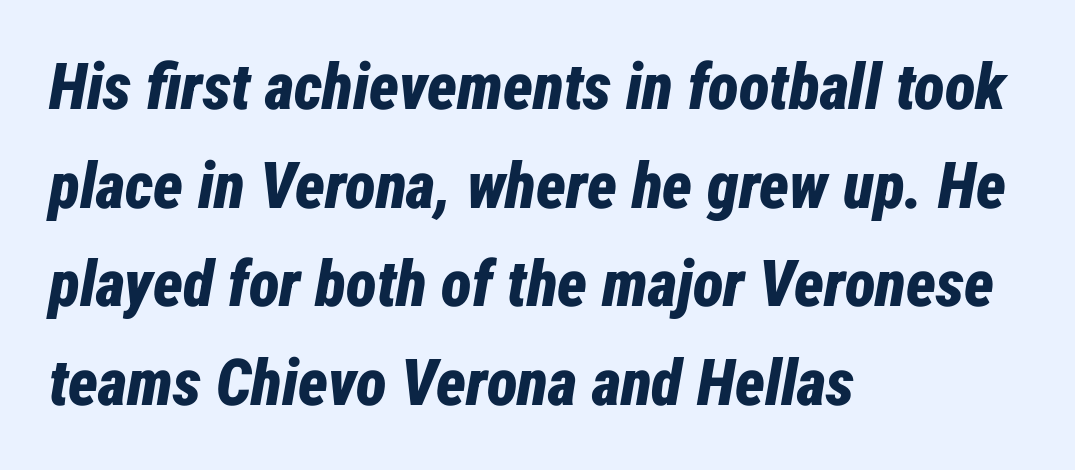
Q: Is the text bold? A: Yes.
Q: Is the text italic (slanted)? A: Yes, it leans right by about 12 degrees.
Q: Is the text underlined? A: No.
Q: How is the paragraph aligned? A: Left-aligned.
Q: Is the spacing between letters normal or unusually wide? A: Normal.
Q: Is the spacing between lines tight, normal or loose? A: Normal.
Q: Width (condensed, normal, or wide)? A: Condensed.
Q: Stroke contrast? A: Low.
Q: x-height? A: Medium.
Q: Monospaced? A: No.
